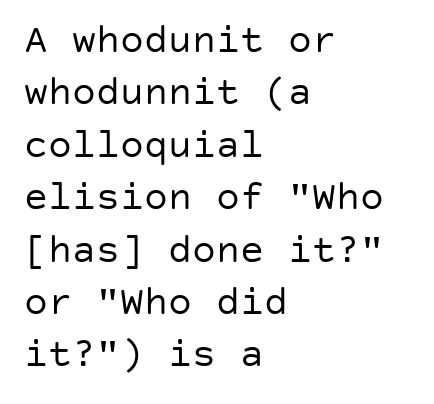
The image shows 40 px regular-weight sans-serif type, upright; set left-aligned, normal line spacing (1.31x), normal letter spacing, not underlined; low stroke contrast and a large x-height.
